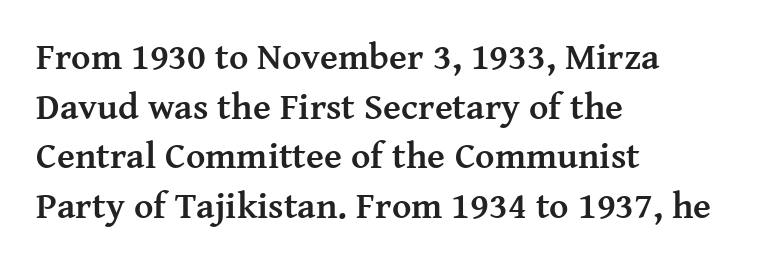
The rag falls on the right side of this text block. The strip under each line holds only bare page. Here the designer chose a conventional face with non-uniform glyph widths. Does extra space separate the letters? No, they use regular spacing.
